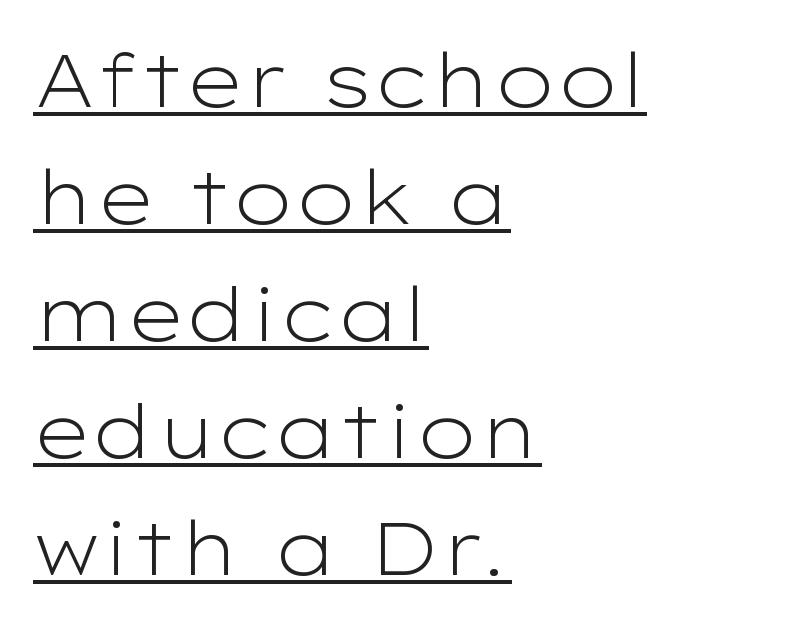
Q: Is the text bold? A: No.
Q: Is the text italic (slanted)? A: No, it is upright.
Q: Is the typeface a serif or a sans-serif typeface? A: Sans-serif.
Q: Is the text underlined? A: Yes.
Q: How is the paragraph aligned? A: Left-aligned.
Q: Is the spacing between letters normal or unusually wide? A: Normal.
Q: Is the spacing between lines tight, normal or loose? A: Normal.
Q: Width (condensed, normal, or wide)? A: Wide.
Q: Stroke contrast? A: Low.
Q: x-height? A: Medium.
Q: Monospaced? A: No.
